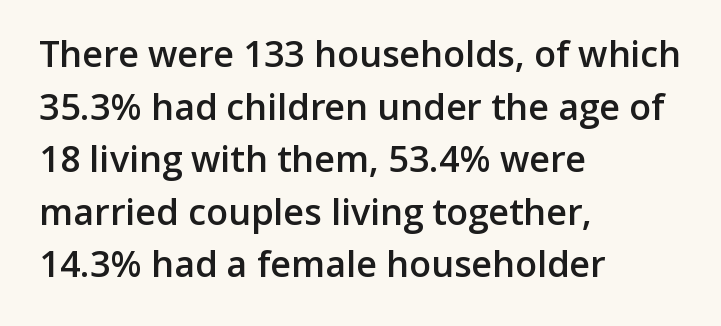
How heavy is the stroke? Medium-heavy — a semibold, shy of bold. Does the leading feel generous? No, just average. In CSS terms this would be text-align: left. The string is rendered with underlining switched off. Each letter keeps its own natural width here, so spacing adapts to shape.
